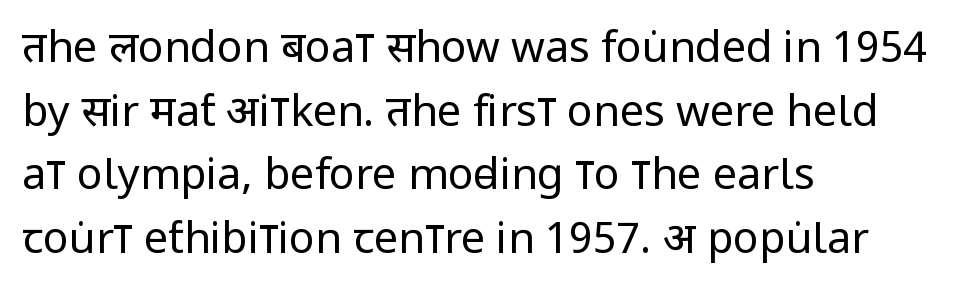
Honestly, there is no underline to notice here at all. The block of text has a typical density, with ordinary space between rows. What stands out about the letter spacing? Nothing — it is the standard amount. Look at the bottom of the vertical strokes: they stop flat, with no serifs. These lines were composed using upright roman letters.
